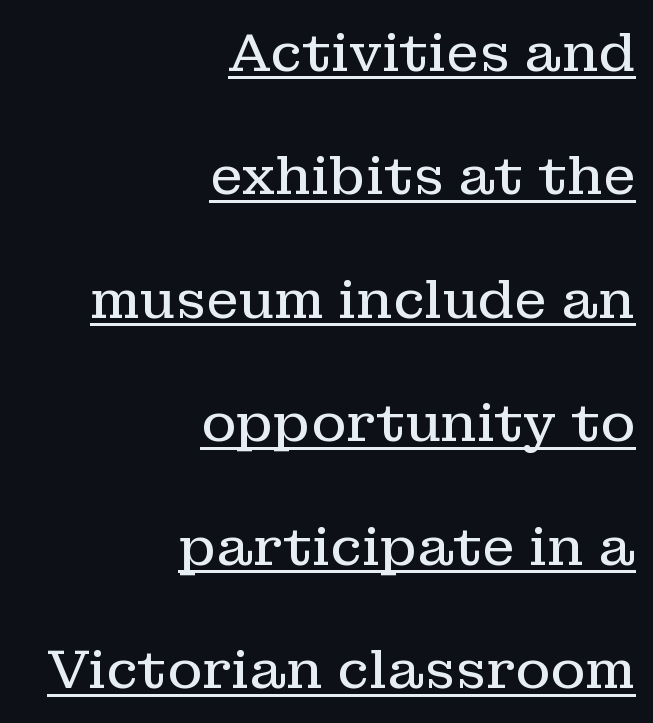
Are there feet on the stems? There are — it's a serif. Vertically, the passage feels expansive, rows floating well apart. The type sits square on the baseline with zero lean. Spacing verdict: proportional, widths tailored to each character. Is there an underline? Yes — a line sits under the letters. The letterforms sit at book weight or below.
